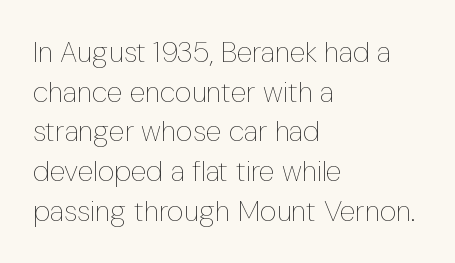
Q: Is the text bold? A: No.
Q: Is the text italic (slanted)? A: No, it is upright.
Q: Is the text underlined? A: No.
Q: How is the paragraph aligned? A: Left-aligned.
Q: Is the spacing between letters normal or unusually wide? A: Normal.
Q: Is the spacing between lines tight, normal or loose? A: Normal.
Q: Width (condensed, normal, or wide)? A: Condensed.
Q: Stroke contrast? A: Low.
Q: x-height? A: Medium.
Q: Monospaced? A: No.
